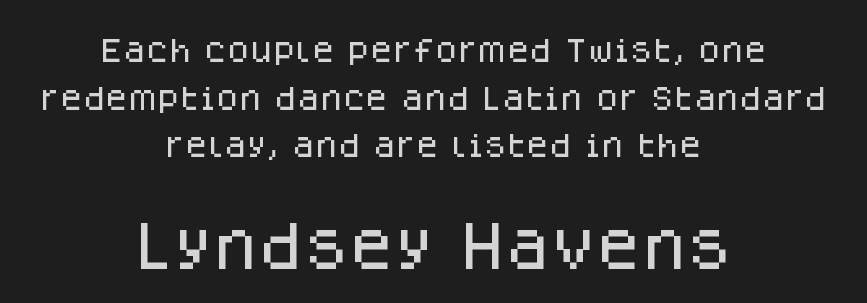
The image shows 52 px sans-serif type, upright; set centered, line spacing 1.83x, normal letter spacing, not underlined; the second (bottom) block is 2.0x larger; low stroke contrast and a large x-height.
